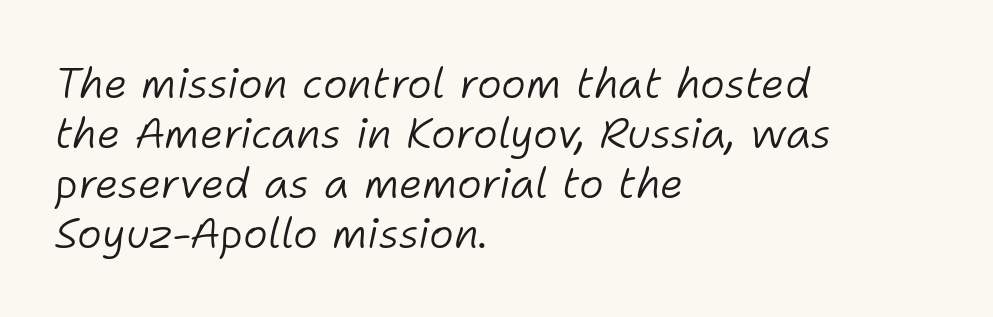
Q: Is the text bold? A: No.
Q: Is the text italic (slanted)? A: Yes, it leans right by about 11 degrees.
Q: Is the text underlined? A: No.
Q: How is the paragraph aligned? A: Left-aligned.
Q: Is the spacing between letters normal or unusually wide? A: Normal.
Q: Width (condensed, normal, or wide)? A: Normal.
Q: Stroke contrast? A: Low.
Q: x-height? A: Medium.
Q: Monospaced? A: No.
